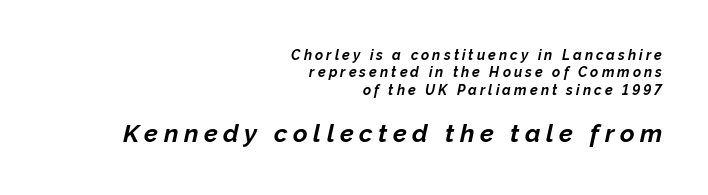
Between these two stacked blocks, the lower one wins on size. On the weight axis this lands at bold, roughly 700. An italicized treatment has been applied to the whole sample. The rendering anchors every line to the right-hand side. Check the space under the baseline: it is left empty.
